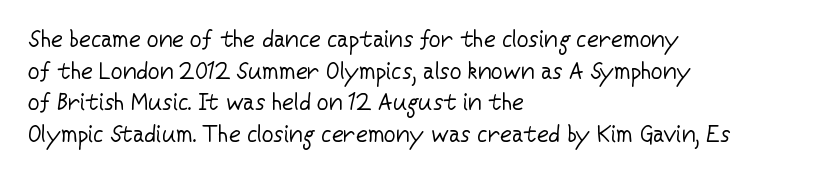
A roman cut, with each character standing at attention. Line spacing here is normal. The text block is weighted toward the left margin, trailing off unevenly rightward. Lines of text with bare space underneath. Nothing unusual about the tracking: characters are spaced as the font intends. A quiet, ordinary-to-light weight characterises the typeface.
